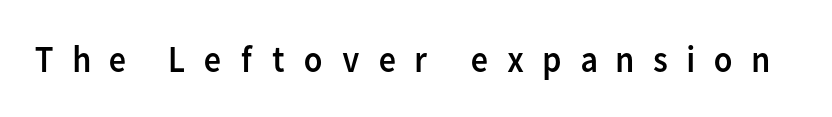
The image shows 38 px regular-weight sans-serif type, upright; set unusually wide letter spacing (+0.45 em), not underlined; low stroke contrast and a medium x-height.
